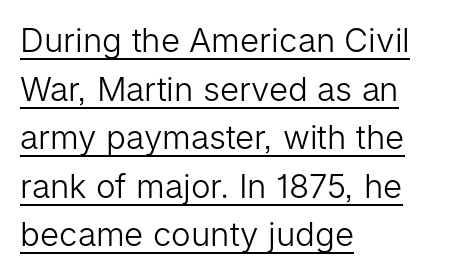
Observe the ordinary spacing: letters are neighbours, not strangers. Heft: none added — not bold. Honestly, the underline is the first thing you notice here. The text block is weighted toward the left margin, trailing off unevenly rightward. Think of a printed novel: that variable character pitch is what you see here. Font category for this specimen: sans-serif.
